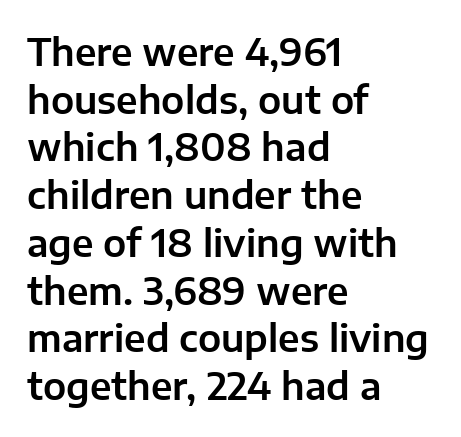
Baseline-to-baseline distance is the conventional proportion of letter height. The compositor pushed each line to the left boundary. The typography opts for an upright posture over an oblique one. A typesetter would call this proportional, since set widths differ per character. The space beneath each line is pristine and unruled. Unlike a traditional serif, this face leaves its strokes unadorned.
